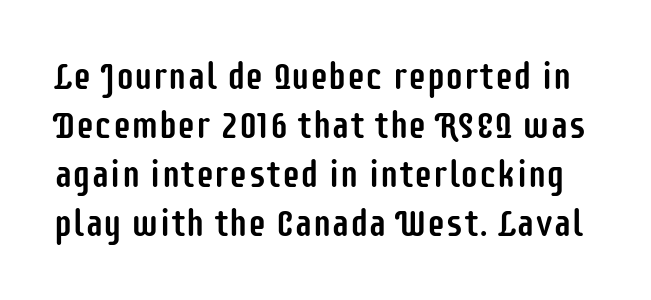
Q: Is the text italic (slanted)? A: No, it is upright.
Q: Is the typeface a serif or a sans-serif typeface? A: Sans-serif.
Q: Is the text underlined? A: No.
Q: Is the spacing between letters normal or unusually wide? A: Normal.
Q: Is the spacing between lines tight, normal or loose? A: Normal.
Q: Width (condensed, normal, or wide)? A: Condensed.
Q: Stroke contrast? A: Low.
Q: x-height? A: Large.
Q: Monospaced? A: No.
